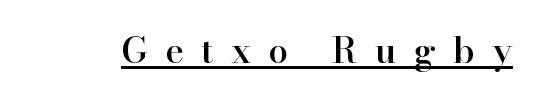
The image shows 35 px semibold serif type, upright; set unusually wide letter spacing (+0.5 em), underlined; high stroke contrast and a small x-height.
